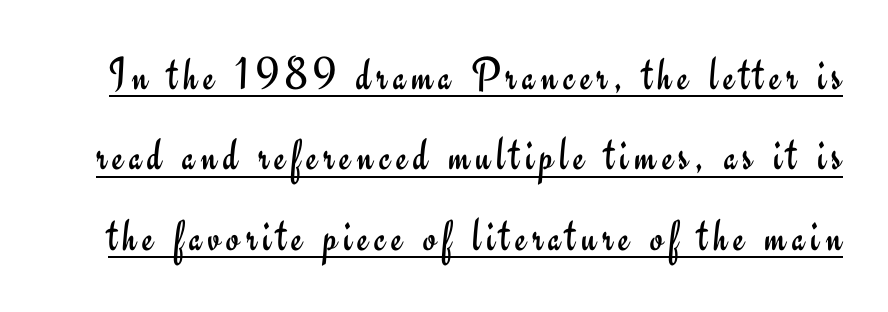
Q: Is the text bold? A: No.
Q: Is the text italic (slanted)? A: Yes.
Q: Is the typeface a serif or a sans-serif typeface? A: Sans-serif.
Q: Is the text underlined? A: Yes.
Q: Width (condensed, normal, or wide)? A: Normal.
Q: Stroke contrast? A: Low.
Q: x-height? A: Small.
Q: Monospaced? A: No.
